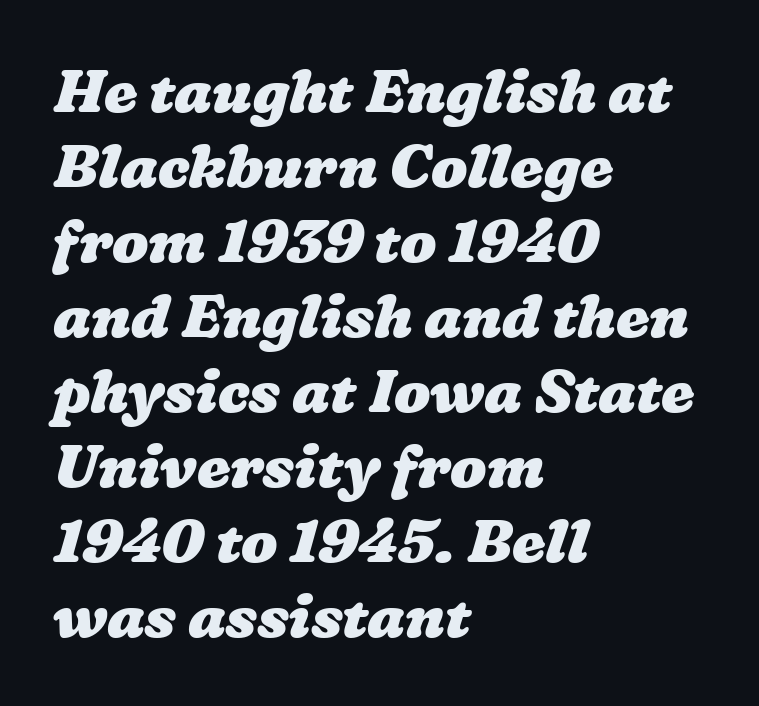
The specimen omits any rule beneath the text block's lines. The passage shown is typed in a proportional face where columns would drift. The gaps between neighbouring characters are ordinary and unremarkable. Whoever set this chose a conventional vertical rhythm.
